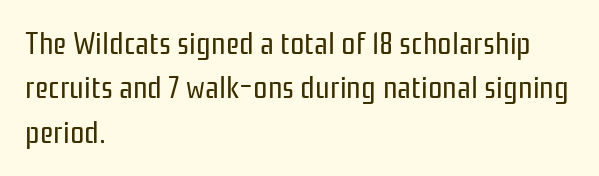
Q: Is the text bold? A: No.
Q: Is the text italic (slanted)? A: No, it is upright.
Q: Is the typeface a serif or a sans-serif typeface? A: Sans-serif.
Q: Is the text underlined? A: No.
Q: How is the paragraph aligned? A: Left-aligned.
Q: Is the spacing between letters normal or unusually wide? A: Normal.
Q: Is the spacing between lines tight, normal or loose? A: Normal.
Q: Width (condensed, normal, or wide)? A: Condensed.
Q: Stroke contrast? A: Low.
Q: x-height? A: Medium.
Q: Monospaced? A: No.
